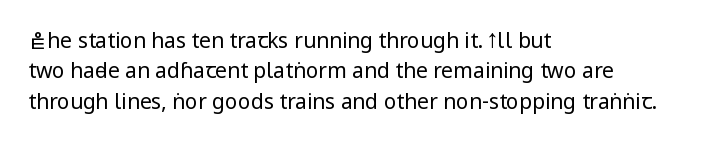
{"italic": "no", "bold": "no", "underline": "no", "align": "left", "line_spacing": "normal", "line_spacing_ratio": 1.45, "letter_spacing": "normal", "letter_spacing_em": 0.0, "glyph_px": 21}
